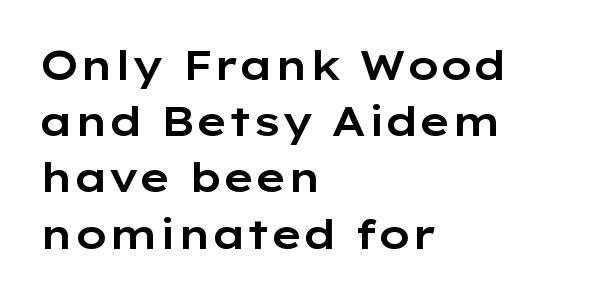
Q: Is the text italic (slanted)? A: No, it is upright.
Q: Is the typeface a serif or a sans-serif typeface? A: Sans-serif.
Q: Is the text underlined? A: No.
Q: How is the paragraph aligned? A: Left-aligned.
Q: Is the spacing between letters normal or unusually wide? A: Normal.
Q: Is the spacing between lines tight, normal or loose? A: Normal.
Q: Width (condensed, normal, or wide)? A: Wide.
Q: Stroke contrast? A: Low.
Q: x-height? A: Medium.
Q: Monospaced? A: No.
